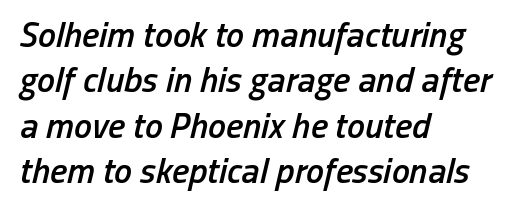
The type is set solid horizontally, with unmodified tracking. As a designer I'd log this as weight 600, semibold. Observe the lean: these are italic letterforms. The typesetter chose a ragged-right arrangement here. Words float on clear page, feet unadorned.
